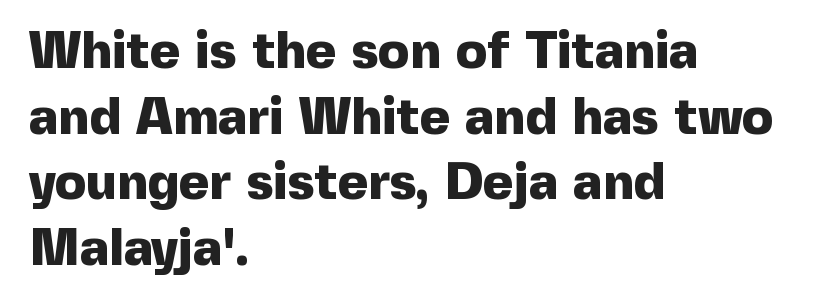
Q: Is the text bold? A: Yes.
Q: Is the text italic (slanted)? A: No, it is upright.
Q: Is the typeface a serif or a sans-serif typeface? A: Sans-serif.
Q: Is the text underlined? A: No.
Q: How is the paragraph aligned? A: Left-aligned.
Q: Is the spacing between letters normal or unusually wide? A: Normal.
Q: Is the spacing between lines tight, normal or loose? A: Normal.
Q: Width (condensed, normal, or wide)? A: Normal.
Q: x-height? A: Medium.
Q: Monospaced? A: No.
